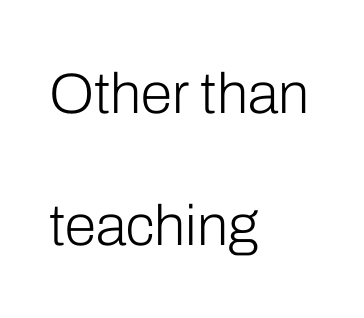
Q: Is the text bold? A: No.
Q: Is the text italic (slanted)? A: No, it is upright.
Q: Is the typeface a serif or a sans-serif typeface? A: Sans-serif.
Q: Is the text underlined? A: No.
Q: How is the paragraph aligned? A: Left-aligned.
Q: Is the spacing between letters normal or unusually wide? A: Normal.
Q: Is the spacing between lines tight, normal or loose? A: Loose.
Q: Width (condensed, normal, or wide)? A: Normal.
Q: Stroke contrast? A: Low.
Q: x-height? A: Medium.
Q: Monospaced? A: No.
